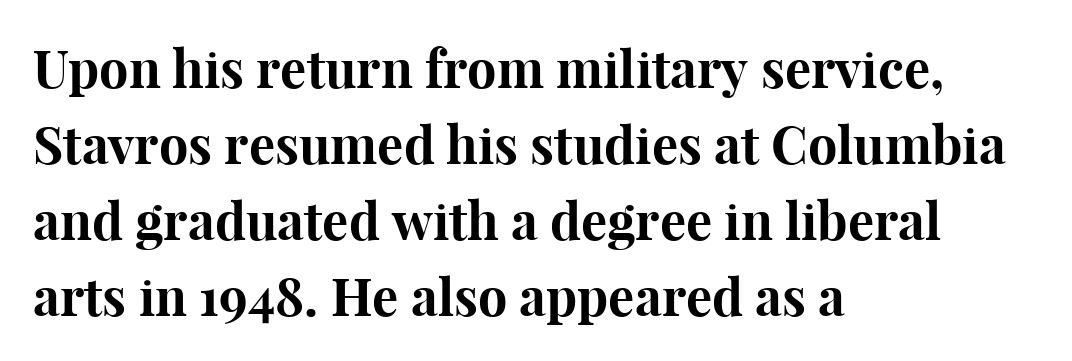
The image shows 52 px bold serif type, upright; set left-aligned, normal line spacing (1.46x), normal letter spacing, not underlined; high stroke contrast and a medium x-height.
